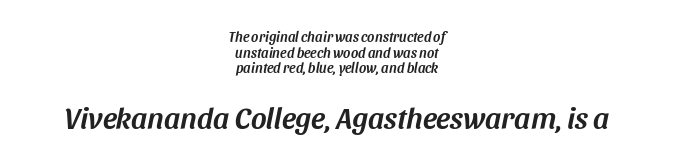
Q: Is the text italic (slanted)? A: Yes, it leans right by about 11 degrees.
Q: Is the text underlined? A: No.
Q: How is the paragraph aligned? A: Centered.
Q: Is the spacing between letters normal or unusually wide? A: Normal.
Q: Is the spacing between lines tight, normal or loose? A: Tight.
Q: Which block of text is set in a larger size, the first (top) or the second (bottom)? A: The second (bottom) one.
Q: Width (condensed, normal, or wide)? A: Normal.
Q: Stroke contrast? A: Medium.
Q: x-height? A: Large.
Q: Monospaced? A: No.
